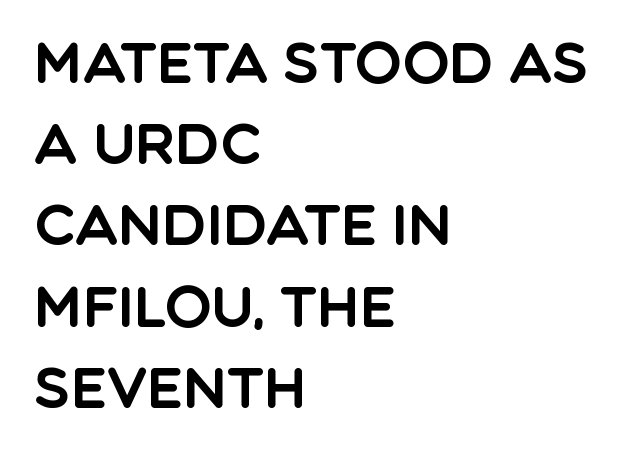
The image shows 56 px sans-serif type, upright; set left-aligned, normal line spacing (1.45x), normal letter spacing, not underlined; a large x-height.
